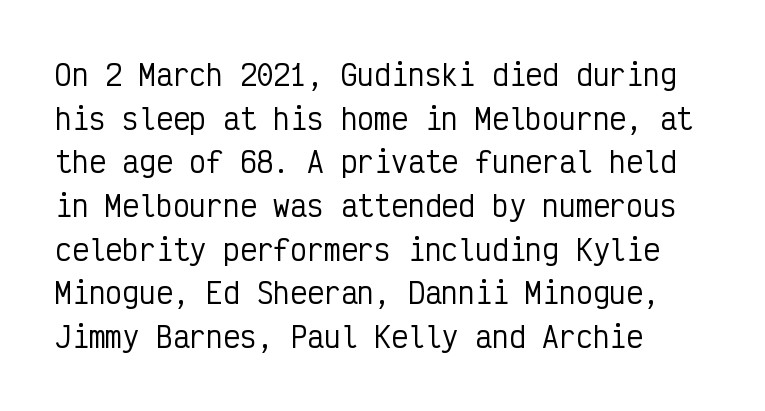
Regular leading. Here the designer chose a console-style face with uniform glyph widths. Each row of text sits above clean, open space. Serif or sans? Sans — the stroke terminals are bare.
